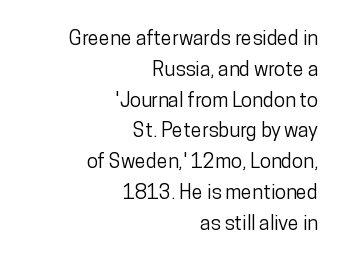
Compared with typical body copy, the letter spacing here is the same. Italic: no, the glyphs are upright roman. The paragraph has a hard right edge and a soft left edge. The space directly below the letters is spotless.
